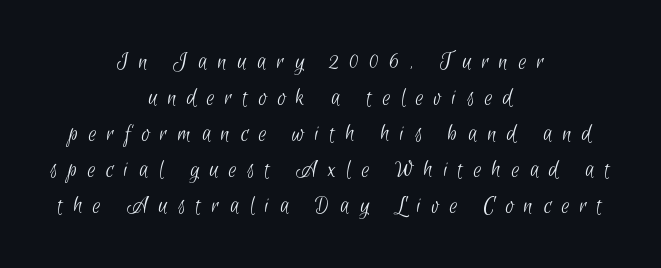
Stems here are at most as thick as an everyday book face. Every row of glyphs is offset so its center matches the block's center. Tracking here is generous; glyphs stand well apart from one another. Clear beneath every line of the passage. Baseline-to-baseline distance is the conventional proportion of letter height.
